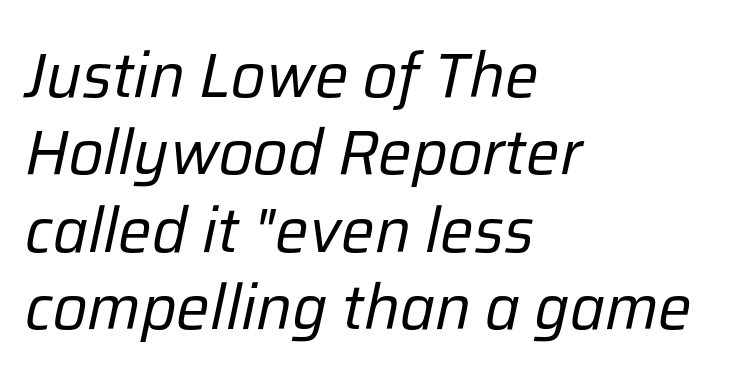
Q: Is the text bold? A: No.
Q: Is the text italic (slanted)? A: Yes, it leans right by about 12 degrees.
Q: Is the text underlined? A: No.
Q: How is the paragraph aligned? A: Left-aligned.
Q: Is the spacing between letters normal or unusually wide? A: Normal.
Q: Width (condensed, normal, or wide)? A: Normal.
Q: Stroke contrast? A: Low.
Q: x-height? A: Medium.
Q: Monospaced? A: No.
